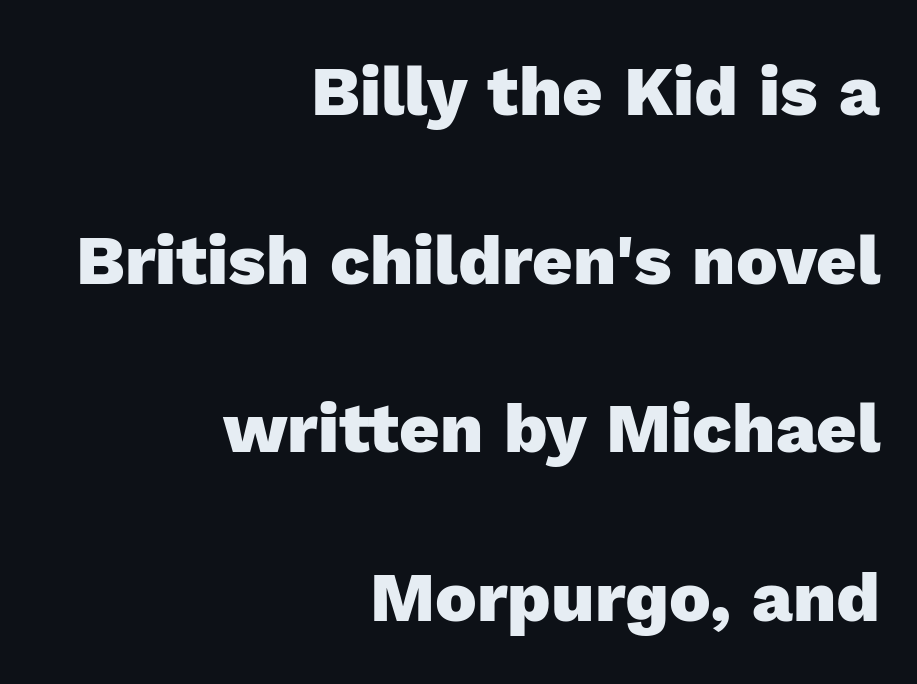
Heavy-handed strokes throughout: this text is bold. Varying glyph widths throughout — classic text-font behaviour. Nope, no serifs anywhere on these letters. In terms of leading, this rendering errs on the spacious side. The specimen reads as upright at a glance.
